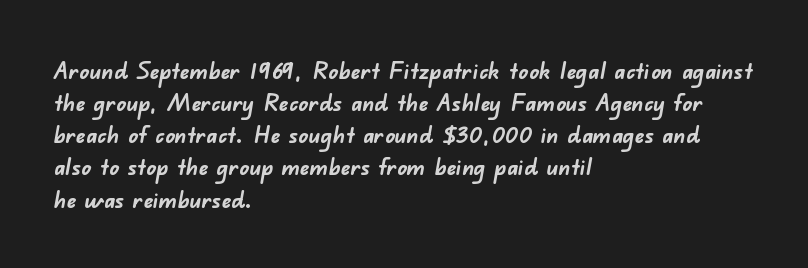
Q: Is the text bold? A: Yes.
Q: Is the text underlined? A: No.
Q: How is the paragraph aligned? A: Left-aligned.
Q: Is the spacing between letters normal or unusually wide? A: Normal.
Q: Is the spacing between lines tight, normal or loose? A: Normal.
